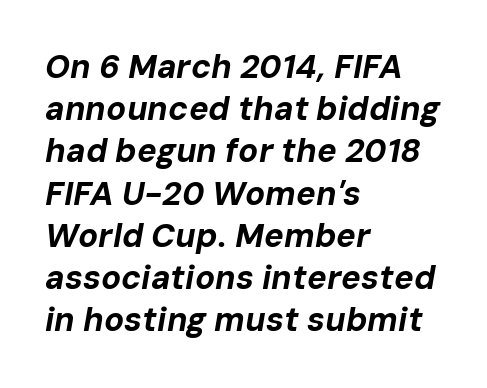
Baseline-to-baseline distance is the conventional proportion of letter height. The strip under each line holds only bare page. The face used here is rendered with its standard letterfit. You could not count columns in this text — the font is proportionally spaced.
